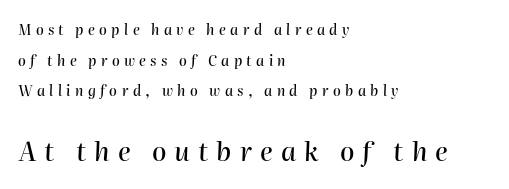
These lines have a slow, spaced-out rhythm from letter to letter. The specimen reads as italic at a glance. The following chunk of copy outweighs the initial chunk in type size. The compositor pushed each line to the left boundary. Leading is clearly above the norm, producing a sparse column.
